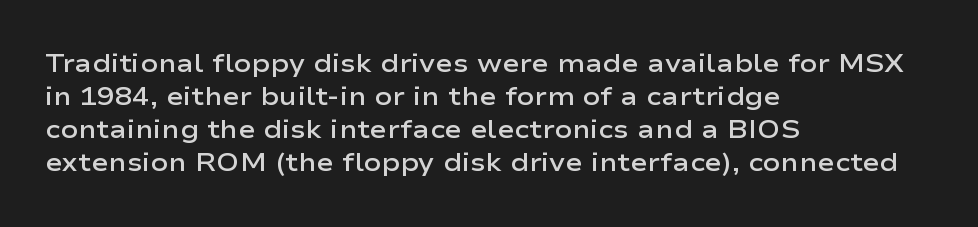
{"italic": "no", "bold": "semi", "underline": "no", "align": "left", "line_spacing": "normal", "line_spacing_ratio": 1.27, "letter_spacing": "normal", "letter_spacing_em": 0.0, "glyph_px": 26}
